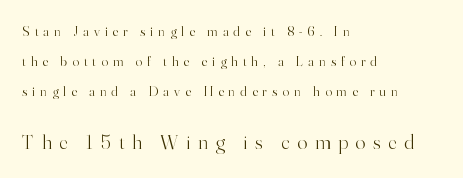
{"italic": "no", "bold": "no", "underline": "no", "align": "left", "line_spacing": "loose", "line_spacing_ratio": 2.13, "letter_spacing": "wide", "letter_spacing_em": 0.36, "larger_block": "second", "size_ratio": 1.5, "glyph_px": 21}
